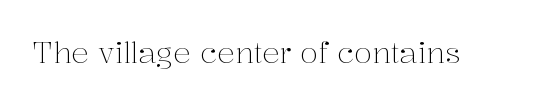
Any mark beneath the type? The region is blank. The face used here is proportionally spaced, like ordinary book or web type. Heft: none added — not bold. Quick note: not italic, upright.
